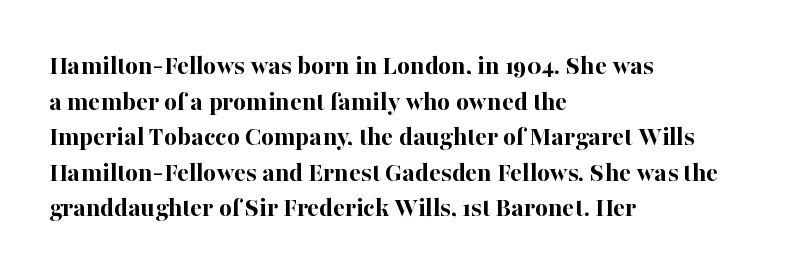
Q: Is the text bold? A: Yes.
Q: Is the text italic (slanted)? A: No, it is upright.
Q: Is the typeface a serif or a sans-serif typeface? A: Serif.
Q: Is the text underlined? A: No.
Q: How is the paragraph aligned? A: Left-aligned.
Q: Is the spacing between letters normal or unusually wide? A: Normal.
Q: Is the spacing between lines tight, normal or loose? A: Normal.
Q: Width (condensed, normal, or wide)? A: Normal.
Q: Stroke contrast? A: High.
Q: x-height? A: Medium.
Q: Monospaced? A: No.
